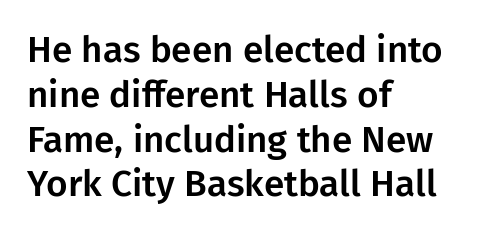
The image shows 37 px sans-serif type, upright; set left-aligned, line spacing 1.21x, normal letter spacing, not underlined; low stroke contrast and a medium x-height.
